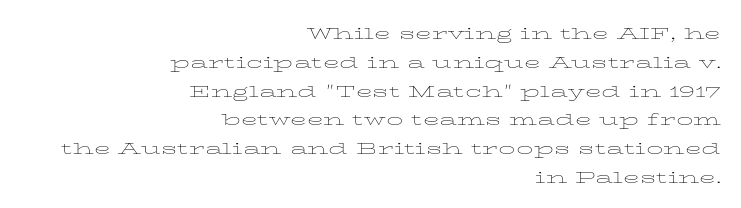
Q: Is the text bold? A: No.
Q: Is the text italic (slanted)? A: No, it is upright.
Q: Is the text underlined? A: No.
Q: How is the paragraph aligned? A: Right-aligned.
Q: Is the spacing between letters normal or unusually wide? A: Normal.
Q: Is the spacing between lines tight, normal or loose? A: Normal.
